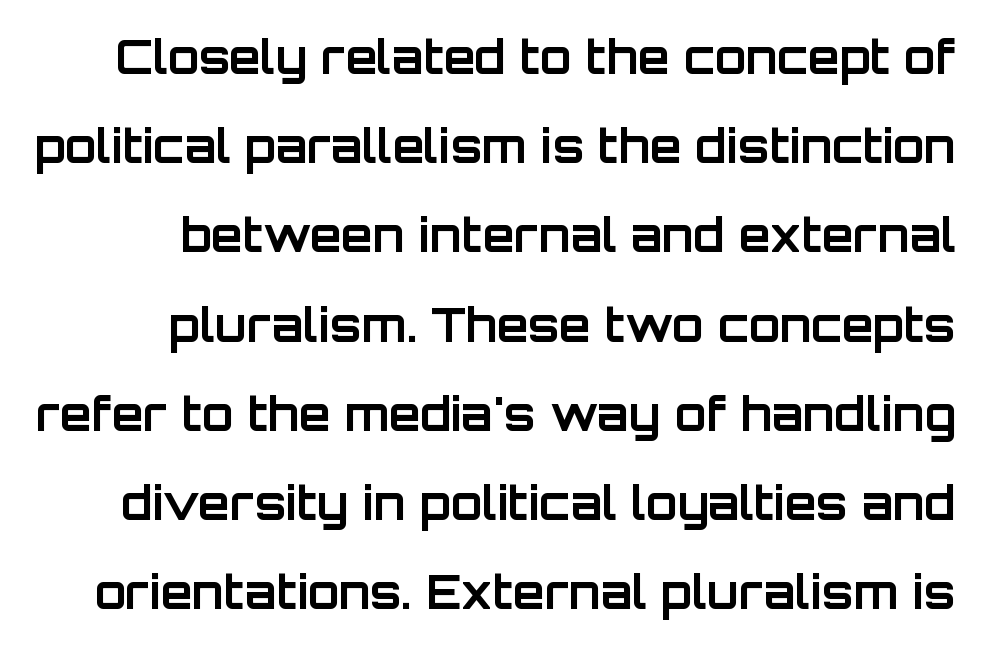
The image shows 46 px bold sans-serif type, upright; set right-aligned, loose line spacing (1.94x), normal letter spacing, not underlined; low stroke contrast and a large x-height.
